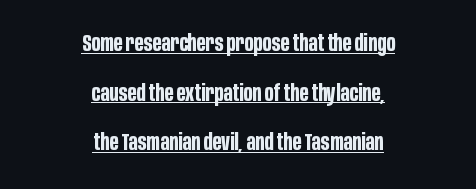
{"italic": "no", "bold": "yes", "underline": "yes", "align": "center", "line_spacing": "loose", "line_spacing_ratio": 2.16, "letter_spacing": "normal", "letter_spacing_em": 0.0, "glyph_px": 23}
